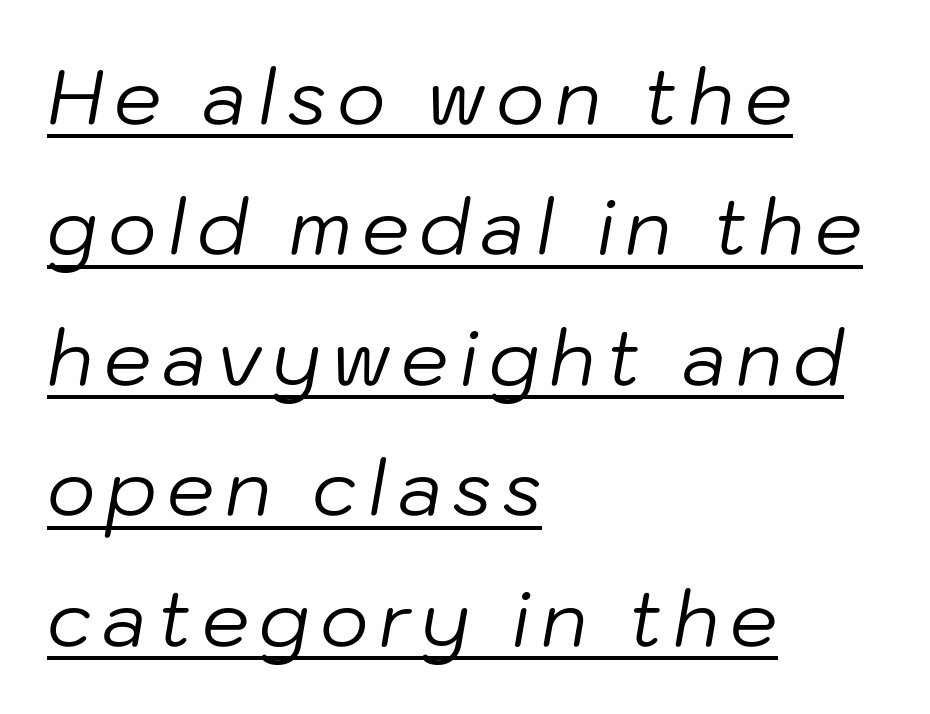
Q: Is the text bold? A: No.
Q: Is the text italic (slanted)? A: Yes, it leans right by about 10 degrees.
Q: Is the text underlined? A: Yes.
Q: How is the paragraph aligned? A: Left-aligned.
Q: Width (condensed, normal, or wide)? A: Normal.
Q: Stroke contrast? A: Low.
Q: x-height? A: Medium.
Q: Monospaced? A: No.
